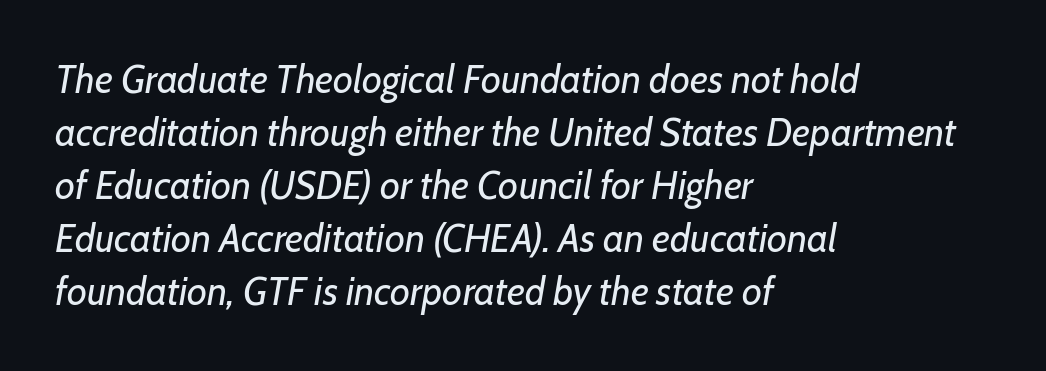
The words here are not underlined. Regular leading. The setting favours the left margin, as ordinary paragraphs usually do. The whole block is typeset with a tilt. Think of a printed novel: that variable character pitch is what you see here. Counters stay open thanks to moderate or lighter strokes.
